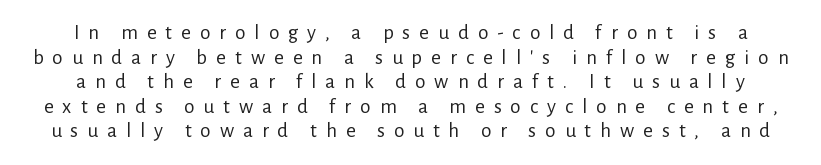
{"italic": "no", "bold": "no", "underline": "no", "line_spacing_ratio": 1.17, "letter_spacing": "wide", "letter_spacing_em": 0.43, "glyph_px": 21}
